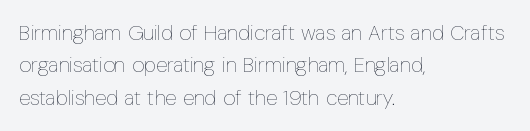
{"italic": "no", "bold": "no", "underline": "no", "align": "left", "line_spacing": "normal", "line_spacing_ratio": 1.54, "letter_spacing": "normal", "letter_spacing_em": 0.0, "glyph_px": 21}
